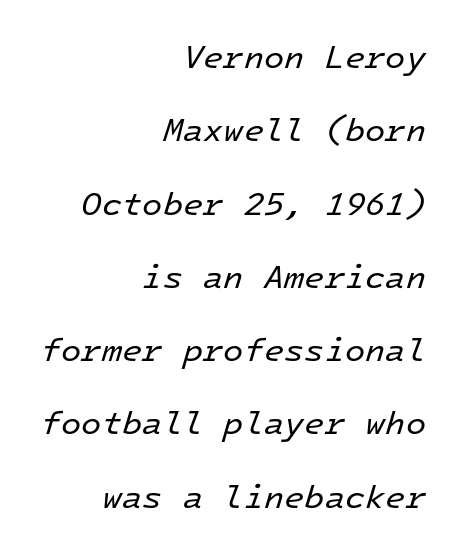
The image shows 33 px regular-weight type, italic (leaning right), monospaced; set right-aligned, loose line spacing (2.22x), normal letter spacing, not underlined; low stroke contrast and a medium x-height.
